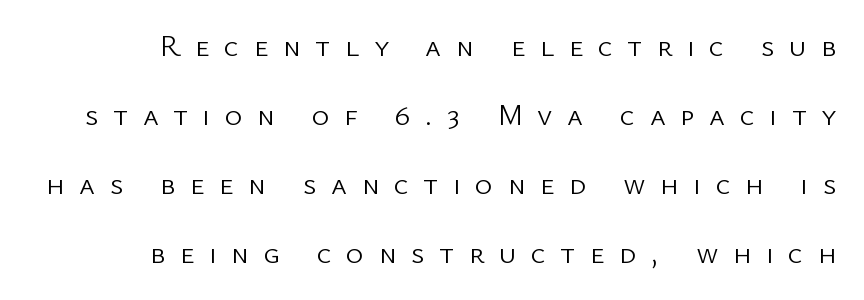
Q: Is the text bold? A: No.
Q: Is the text italic (slanted)? A: No, it is upright.
Q: Is the typeface a serif or a sans-serif typeface? A: Sans-serif.
Q: Is the text underlined? A: No.
Q: How is the paragraph aligned? A: Right-aligned.
Q: Is the spacing between letters normal or unusually wide? A: Unusually wide.
Q: Is the spacing between lines tight, normal or loose? A: Loose.
Q: Width (condensed, normal, or wide)? A: Normal.
Q: Stroke contrast? A: Low.
Q: x-height? A: Medium.
Q: Monospaced? A: No.
